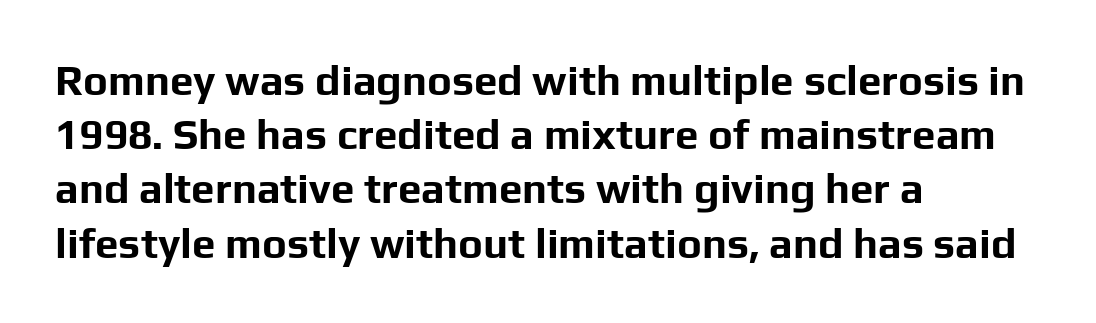
Q: Is the text bold? A: Yes.
Q: Is the text italic (slanted)? A: No, it is upright.
Q: Is the typeface a serif or a sans-serif typeface? A: Sans-serif.
Q: Is the text underlined? A: No.
Q: How is the paragraph aligned? A: Left-aligned.
Q: Is the spacing between letters normal or unusually wide? A: Normal.
Q: Is the spacing between lines tight, normal or loose? A: Normal.
Q: Width (condensed, normal, or wide)? A: Normal.
Q: Stroke contrast? A: Low.
Q: x-height? A: Medium.
Q: Monospaced? A: No.
